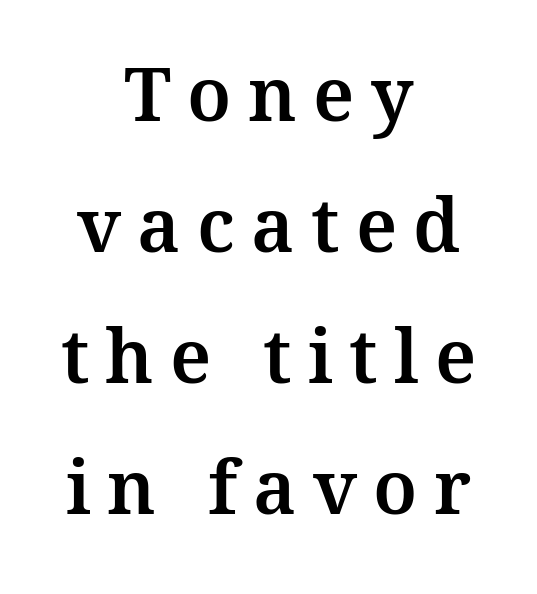
How are the letters spaced? Widely, with obvious added tracking. These lines are composed in type with serifs. The setting favours the middle, as headings and verse often do. Just letters on the line, the space beneath them empty. Ordinary non-slanted type is in use. Note the varied advance widths — an 'i' is clearly narrower than an 'm'.
